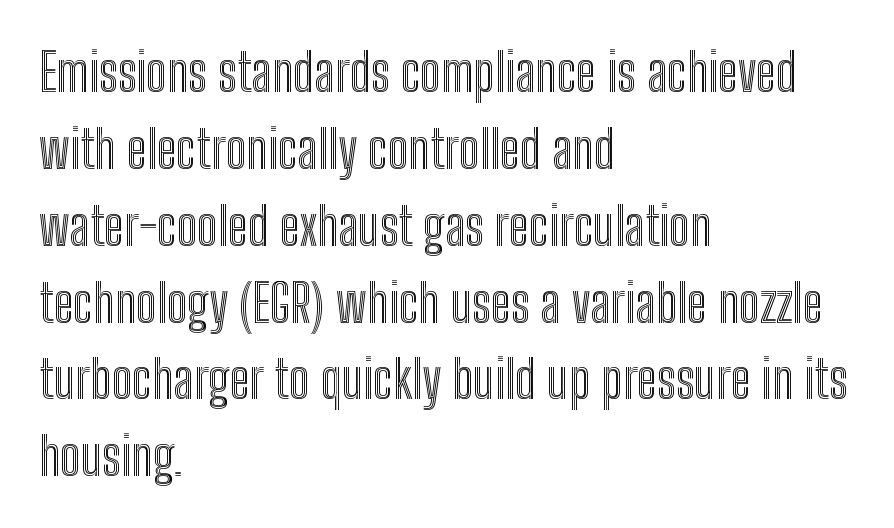
{"italic": "no", "width": "condensed", "x_height": "medium", "monospaced": "no", "underline": "no", "align": "left", "line_spacing": "normal", "line_spacing_ratio": 1.45, "letter_spacing": "normal", "letter_spacing_em": 0.0, "glyph_px": 53}
